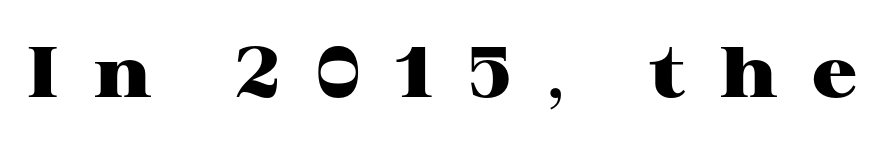
The specimen omits any rule beneath the text block's lines. Words appear elongated and porous because spacing is wide. Characters remain perfectly vertical along every line. These lines are rendered in a variable-pitch font. A full-strength bold gives these letters their thick strokes.
